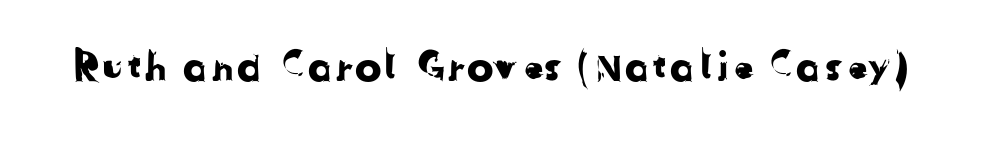
The image shows 40 px sans-serif type; set normal letter spacing, not underlined; low stroke contrast and a medium x-height.
